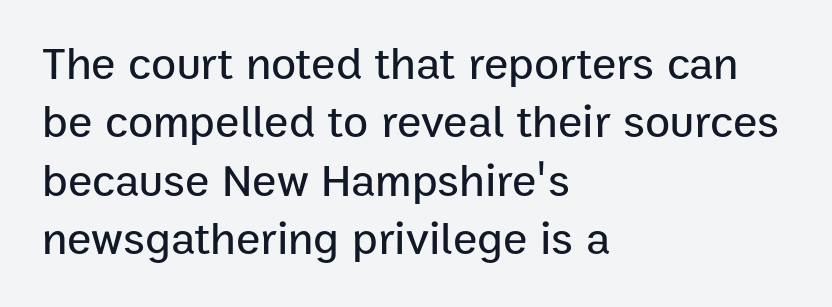
Q: Is the text italic (slanted)? A: No, it is upright.
Q: Is the typeface a serif or a sans-serif typeface? A: Sans-serif.
Q: Is the text underlined? A: No.
Q: How is the paragraph aligned? A: Left-aligned.
Q: Is the spacing between letters normal or unusually wide? A: Normal.
Q: Is the spacing between lines tight, normal or loose? A: Normal.
Q: Width (condensed, normal, or wide)? A: Normal.
Q: Stroke contrast? A: Low.
Q: x-height? A: Medium.
Q: Monospaced? A: No.
